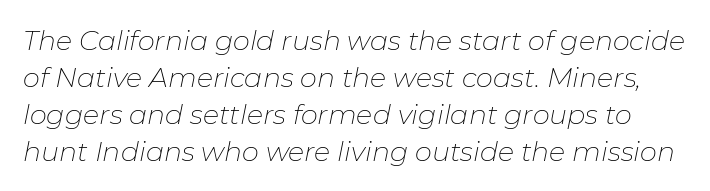
The image shows 27 px text type, italic (leaning right); set normal line spacing (1.37x), normal letter spacing, not underlined.
